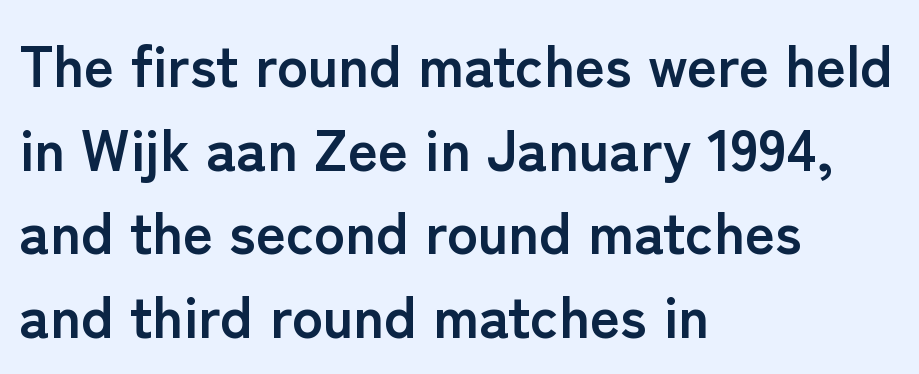
Q: Is the text bold? A: Yes.
Q: Is the text italic (slanted)? A: No, it is upright.
Q: Is the typeface a serif or a sans-serif typeface? A: Sans-serif.
Q: Is the text underlined? A: No.
Q: How is the paragraph aligned? A: Left-aligned.
Q: Is the spacing between letters normal or unusually wide? A: Normal.
Q: Is the spacing between lines tight, normal or loose? A: Normal.
Q: Width (condensed, normal, or wide)? A: Normal.
Q: Stroke contrast? A: Low.
Q: x-height? A: Medium.
Q: Monospaced? A: No.
